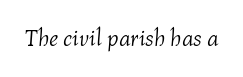
A typesetter would mark this as italic. Nothing unusual about the tracking: characters are spaced as the font intends. The passage shown is not bold in any degree. Descenders hang freely into open space.
